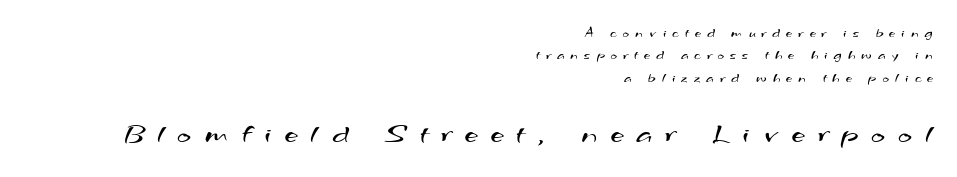
{"serif": "no", "bold": "no", "weight": "regular", "width": "wide", "stroke_contrast": "medium", "x_height": "small", "monospaced": "no", "underline": "no", "align": "right", "line_spacing": "normal", "line_spacing_ratio": 1.6, "letter_spacing": "wide", "letter_spacing_em": 0.44, "larger_block": "second", "size_ratio": 2.14, "glyph_px": 30}
